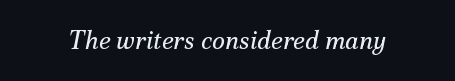
The image shows 25 px text type, italic (leaning right); set normal letter spacing, not underlined.
